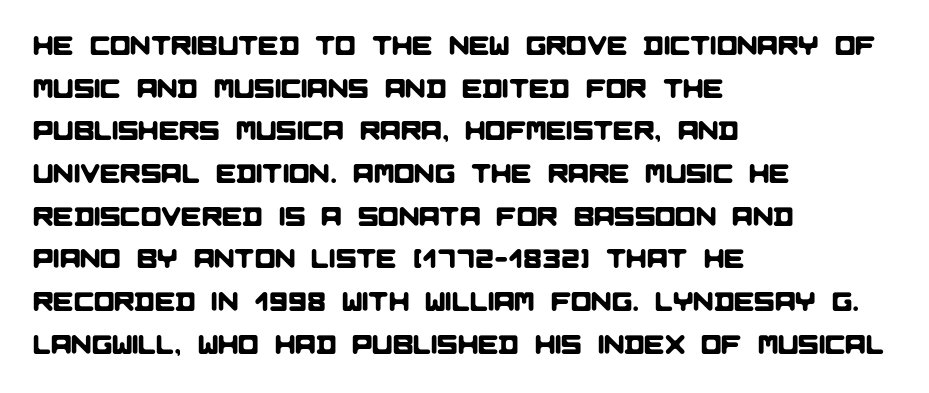
The image shows 27 px text type; set left-aligned, normal line spacing (1.58x), normal letter spacing, not underlined.
